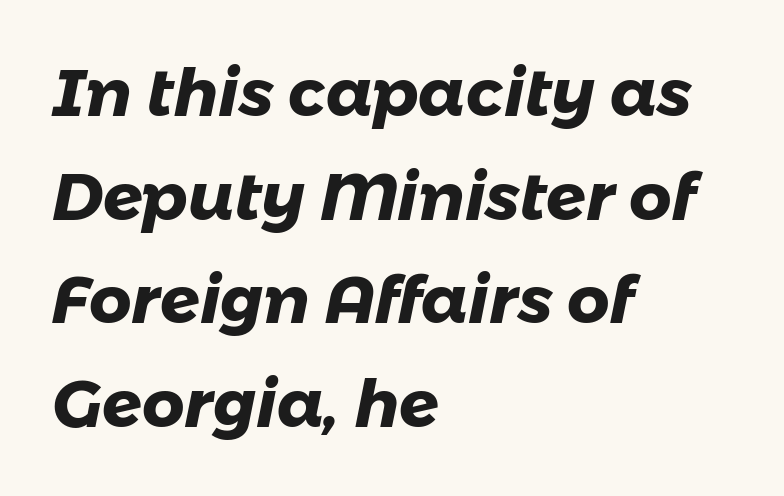
{"serif": "no", "bold": "yes", "weight": "heavy", "width": "normal", "stroke_contrast": "low", "x_height": "medium", "monospaced": "no", "underline": "no", "align": "left", "line_spacing": "normal", "line_spacing_ratio": 1.57, "letter_spacing": "normal", "letter_spacing_em": 0.0, "glyph_px": 66}
